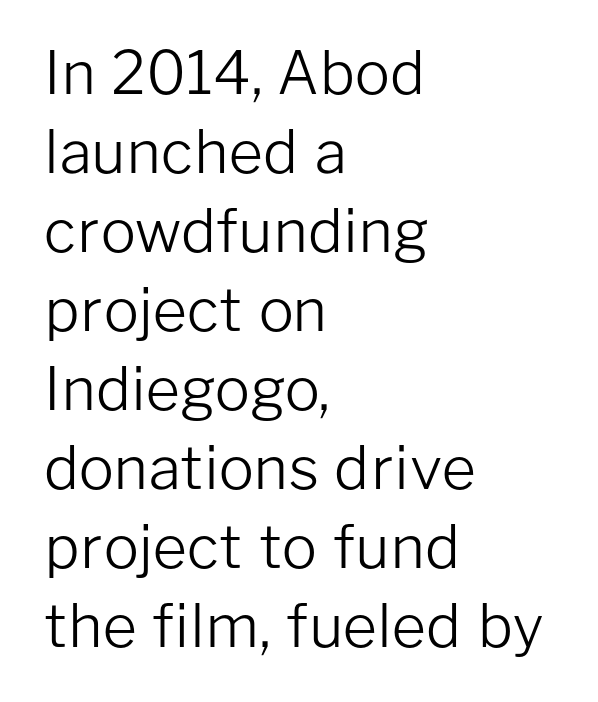
These lines are rendered in a variable-pitch font. Nobody touched the tracking dial on this one. A roman cut, with each character standing at attention. On a weight scale, this lands at 450 or below.
